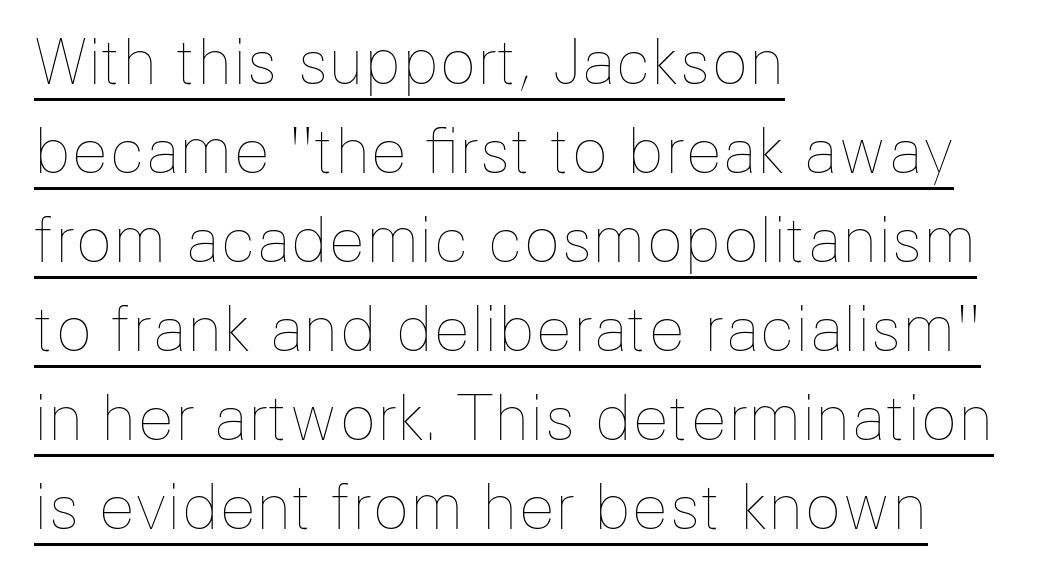
Q: Is the text bold? A: No.
Q: Is the text italic (slanted)? A: No, it is upright.
Q: Is the text underlined? A: Yes.
Q: How is the paragraph aligned? A: Left-aligned.
Q: Is the spacing between letters normal or unusually wide? A: Normal.
Q: Is the spacing between lines tight, normal or loose? A: Normal.
Q: Width (condensed, normal, or wide)? A: Normal.
Q: Stroke contrast? A: Low.
Q: x-height? A: Medium.
Q: Monospaced? A: No.
